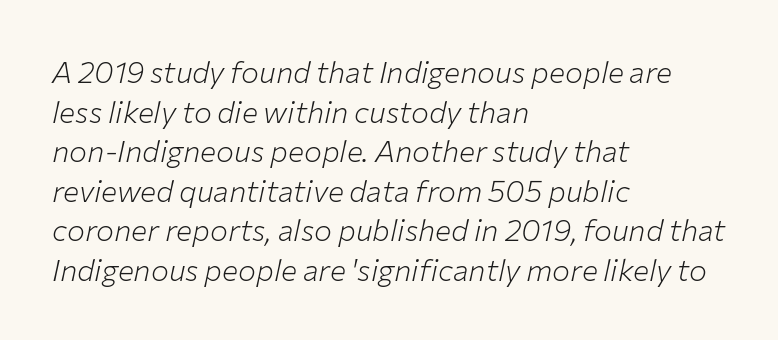
{"italic": "yes", "lean": "right", "slant_degrees": 12, "bold": "no", "weight": "light", "width": "normal", "stroke_contrast": "low", "x_height": "medium", "monospaced": "no", "underline": "no", "align": "left", "line_spacing": "normal", "line_spacing_ratio": 1.32, "letter_spacing": "normal", "letter_spacing_em": 0.0, "glyph_px": 30}
